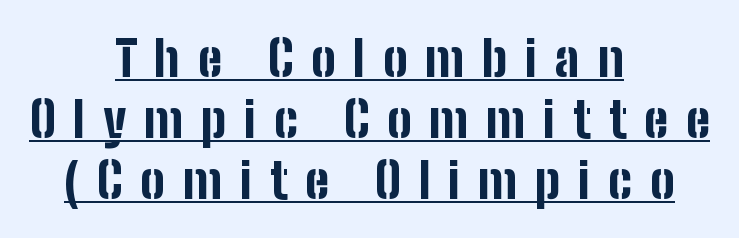
Glyph-to-glyph distance is far greater than everyday printed text. Caption: multi-line text, centered on the measure. Underlined type. Each letter keeps its own natural width here, so spacing adapts to shape. When letters stand straight like this, we call the style roman or upright. Classification — sans serif.
